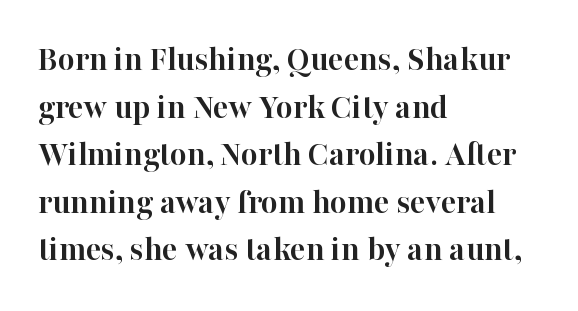
Has an underline been added? It has not. Every row of glyphs begins at an identical x-position on the left. The letters carry serifs — small finishing strokes at the ends of their stems. Unlike italic type, these characters show no tilt at all. These lines are rendered in a variable-pitch font.
